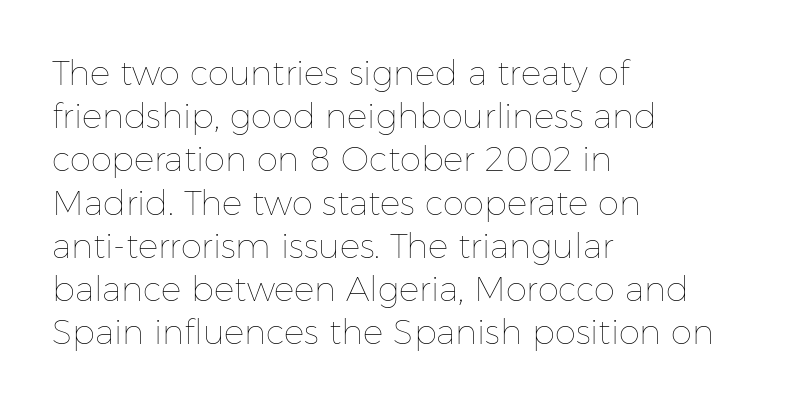
The image shows 34 px thin type, upright; set left-aligned, normal line spacing (1.27x), normal letter spacing, not underlined; low stroke contrast and a medium x-height.
